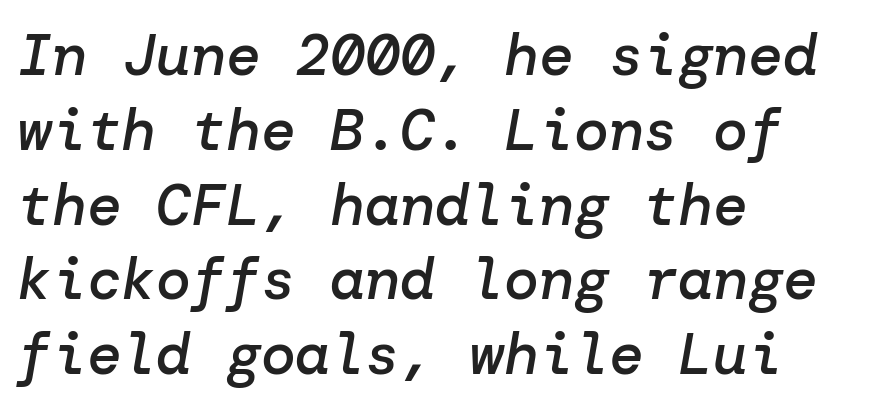
Layout note: lines flush left. Slant detected: the letters are inclined. Letter spacing: default. Quick note: underline off.
